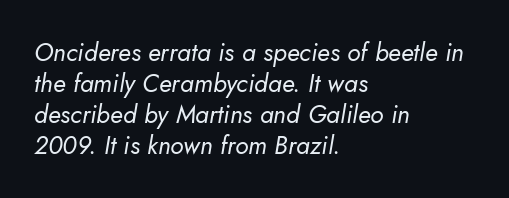
{"italic": "yes", "lean": "right", "slant_degrees": 5, "bold": "no", "underline": "no", "align": "left", "line_spacing_ratio": 1.24, "letter_spacing": "normal", "letter_spacing_em": 0.0, "glyph_px": 25}
